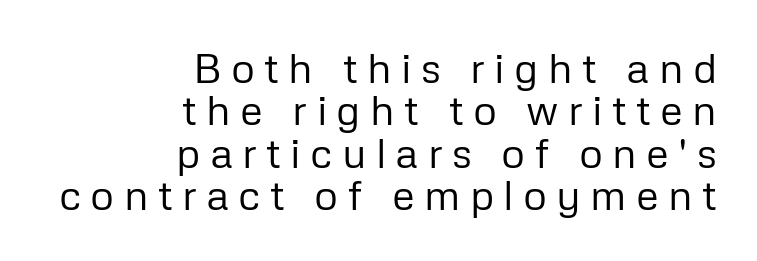
{"serif": "no", "italic": "no", "bold": "no", "weight": "regular", "width": "normal", "stroke_contrast": "low", "x_height": "medium", "monospaced": "no", "underline": "no", "align": "right", "line_spacing": "tight", "line_spacing_ratio": 1.01, "letter_spacing": "wide", "letter_spacing_em": 0.22, "glyph_px": 42}
